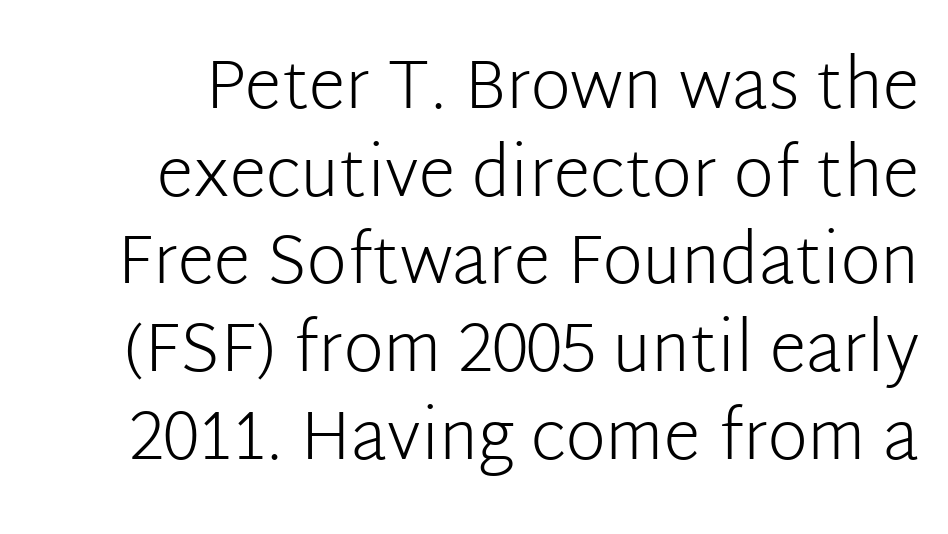
The image shows 68 px light sans-serif type, upright; set normal line spacing (1.29x), normal letter spacing, not underlined; low stroke contrast and a medium x-height.
